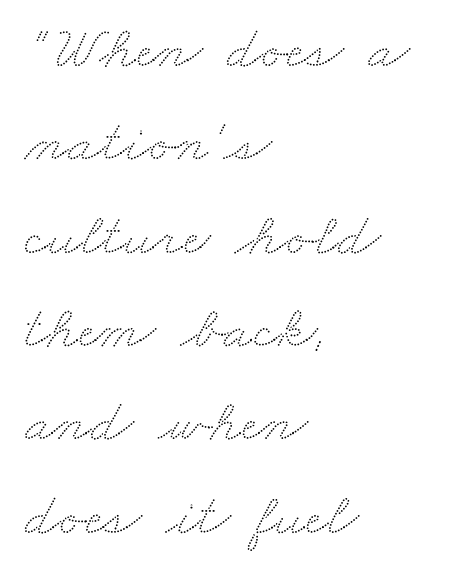
{"width": "wide", "stroke_contrast": "low", "x_height": "small", "monospaced": "no", "underline": "no", "align": "left", "line_spacing": "normal", "line_spacing_ratio": 1.53, "letter_spacing": "normal", "letter_spacing_em": 0.0, "glyph_px": 61}
